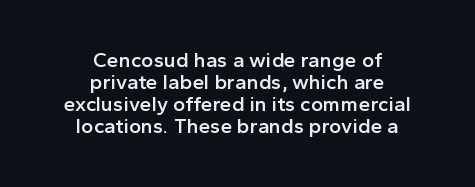
{"italic": "no", "bold": "semi", "underline": "no", "align": "center", "line_spacing": "tight", "line_spacing_ratio": 1.05, "letter_spacing": "normal", "letter_spacing_em": 0.0, "glyph_px": 21}
